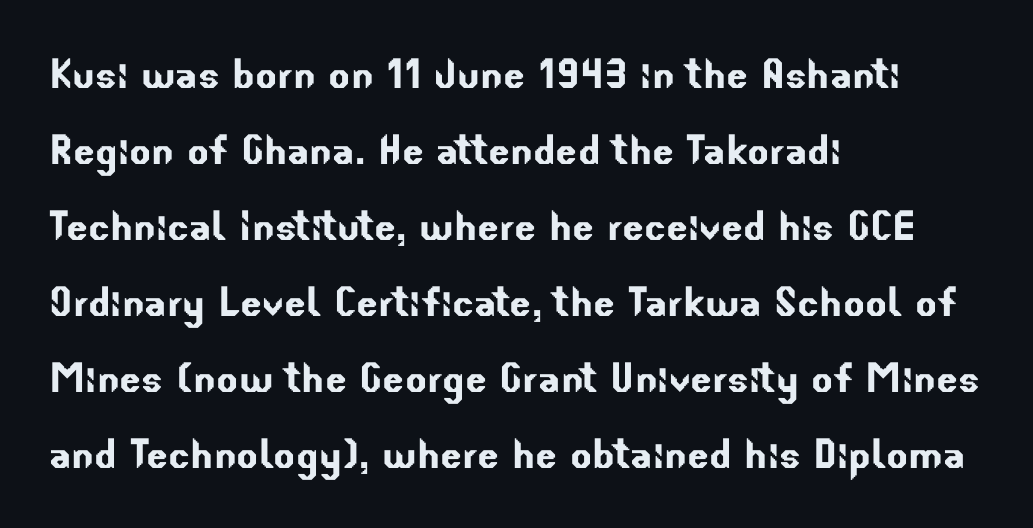
Spacing verdict: proportional, widths tailored to each character. The horizontal fit of the characters is conventional and even. The rendering anchors every line to the left-hand side. Evenly set lines give the paragraph a standard silhouette. Decoration check: the copy has no underline.
